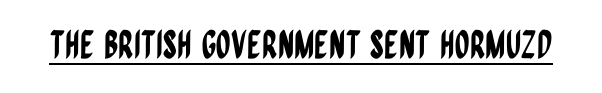
The specimen reads as upright at a glance. The line texture is even and compact thanks to regular tracking. Letterform terminals end flat and unadorned throughout the passage. The string is rendered with underlining switched on. The passage shown is typed in a proportional face where columns would drift.
